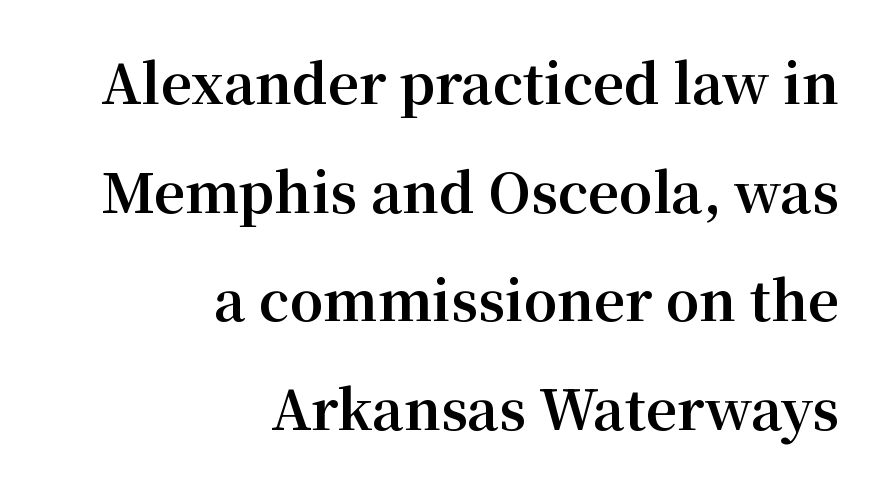
Q: Is the text bold? A: Yes.
Q: Is the text italic (slanted)? A: No, it is upright.
Q: Is the typeface a serif or a sans-serif typeface? A: Serif.
Q: Is the text underlined? A: No.
Q: How is the paragraph aligned? A: Right-aligned.
Q: Is the spacing between letters normal or unusually wide? A: Normal.
Q: Is the spacing between lines tight, normal or loose? A: Loose.
Q: Width (condensed, normal, or wide)? A: Normal.
Q: Stroke contrast? A: Medium.
Q: x-height? A: Medium.
Q: Monospaced? A: No.
